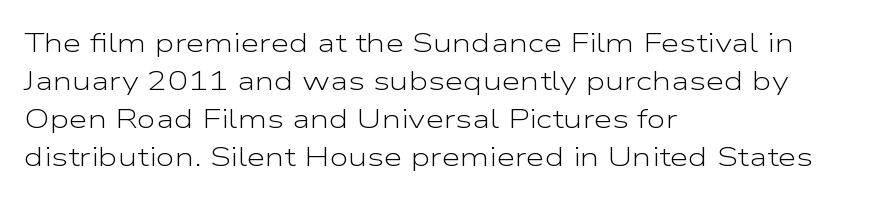
Q: Is the text bold? A: No.
Q: Is the text italic (slanted)? A: No, it is upright.
Q: Is the text underlined? A: No.
Q: How is the paragraph aligned? A: Left-aligned.
Q: Is the spacing between letters normal or unusually wide? A: Normal.
Q: Is the spacing between lines tight, normal or loose? A: Normal.
